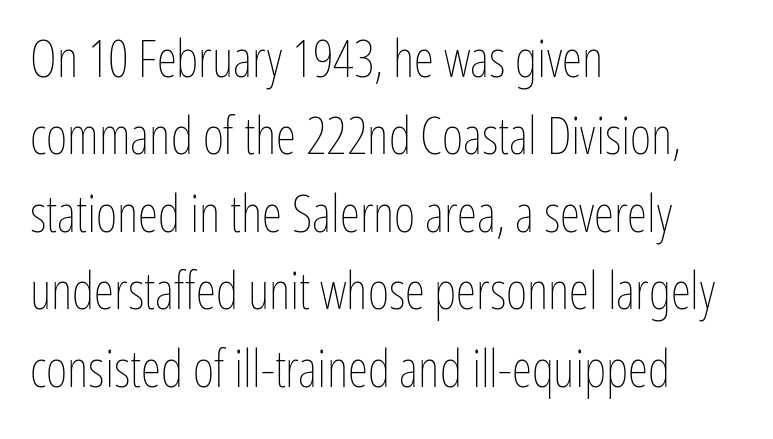
The image shows 52 px thin, condensed type, upright; set left-aligned, normal line spacing (1.49x), normal letter spacing, not underlined; low stroke contrast and a medium x-height.
